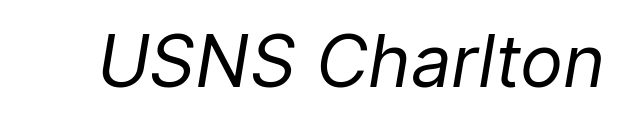
Is the type slanted? Yes — the strokes lean at a clear angle. These lines keep a tight, regular rhythm from letter to letter. Heaviness? Minimal to ordinary, like unemphasized prose. The glyphs are unaccompanied by any horizontal stroke below them.
